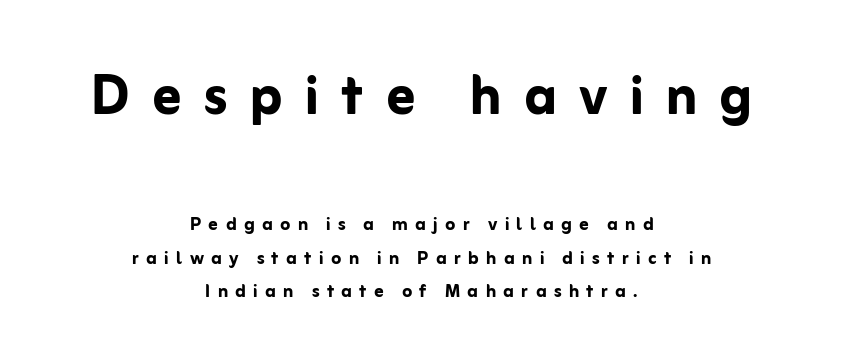
The image shows 70 px semibold sans-serif type, upright; set centered, normal line spacing (1.46x), unusually wide letter spacing (+0.32 em), not underlined; the first (top) block is 3.04x larger; low stroke contrast and a medium x-height.
